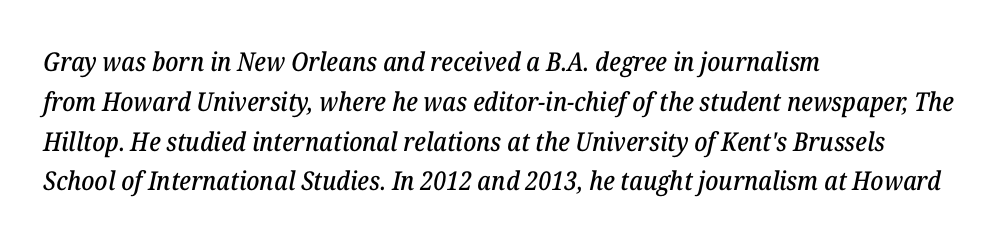
{"italic": "yes", "lean": "right", "slant_degrees": 12, "underline": "no", "align": "left", "line_spacing": "normal", "line_spacing_ratio": 1.53, "letter_spacing": "normal", "letter_spacing_em": 0.0, "glyph_px": 26}
